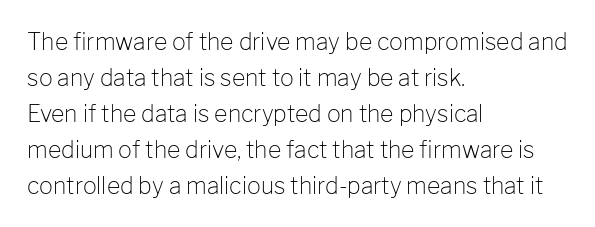
The foot of each line stays bare and open. It's the straight-up-and-down kind of type. The gaps between neighbouring characters are ordinary and unremarkable. A normal amount of white space separates one row of letters from the next. Typeset ragged right — the left edge is the straight one. Is the stroke heavy? The answer is a plain regular-or-lighter.
